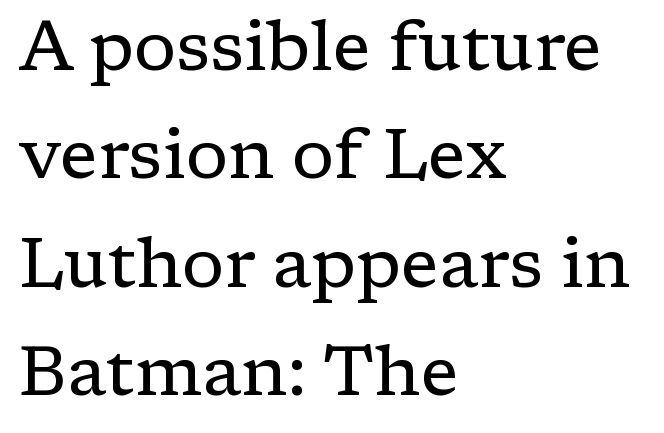
This sample has the flowing, uneven cadence of proportional lettering. The lines are quadded left. The vertical gap from one line to the next is medium. The horizontal fit of the characters is conventional and even. Posture: upright roman. A clean baseline with only descenders dipping below it.
